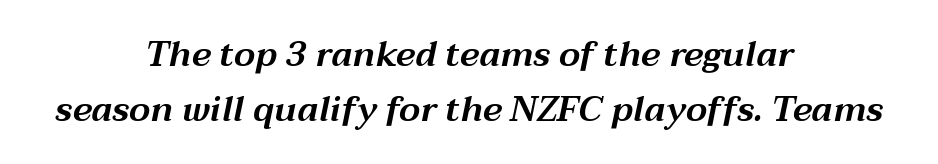
Caption: standard tracking, unaltered. Short and long lines alike share a common midpoint. You could not count columns in this text — the font is proportionally spaced. Emphasis-style slanted type is in use. Letters rest on an invisible, unmarked baseline. Rows of type keep a routine distance in the vertical direction.
